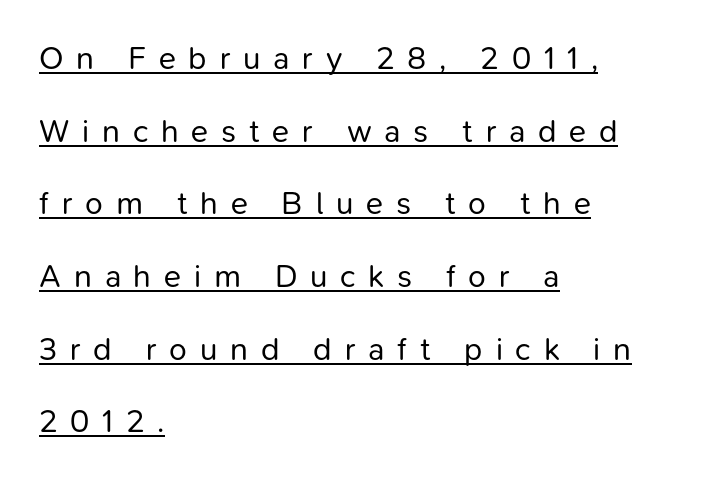
Q: Is the text bold? A: No.
Q: Is the text italic (slanted)? A: No, it is upright.
Q: Is the typeface a serif or a sans-serif typeface? A: Sans-serif.
Q: Is the text underlined? A: Yes.
Q: How is the paragraph aligned? A: Left-aligned.
Q: Is the spacing between letters normal or unusually wide? A: Unusually wide.
Q: Is the spacing between lines tight, normal or loose? A: Loose.
Q: Width (condensed, normal, or wide)? A: Normal.
Q: Stroke contrast? A: Low.
Q: x-height? A: Medium.
Q: Monospaced? A: No.
